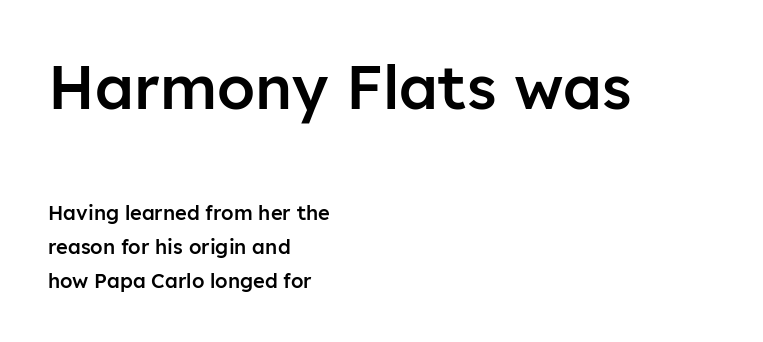
The axis of the letterforms is exactly vertical. Letters rest on an invisible, unmarked baseline. Characters follow at the spacing the type designer built in. Varying glyph widths throughout — classic text-font behaviour.
